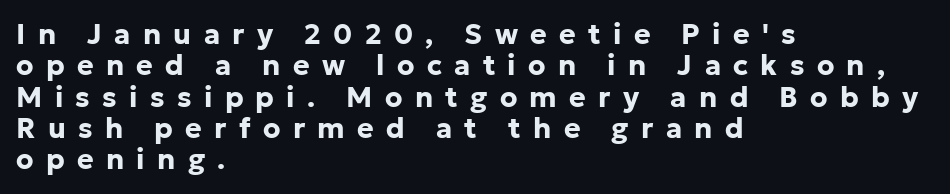
The image shows 28 px bold sans-serif type, upright; set left-aligned, tight line spacing (1.12x), unusually wide letter spacing (+0.44 em), not underlined; low stroke contrast and a medium x-height.
